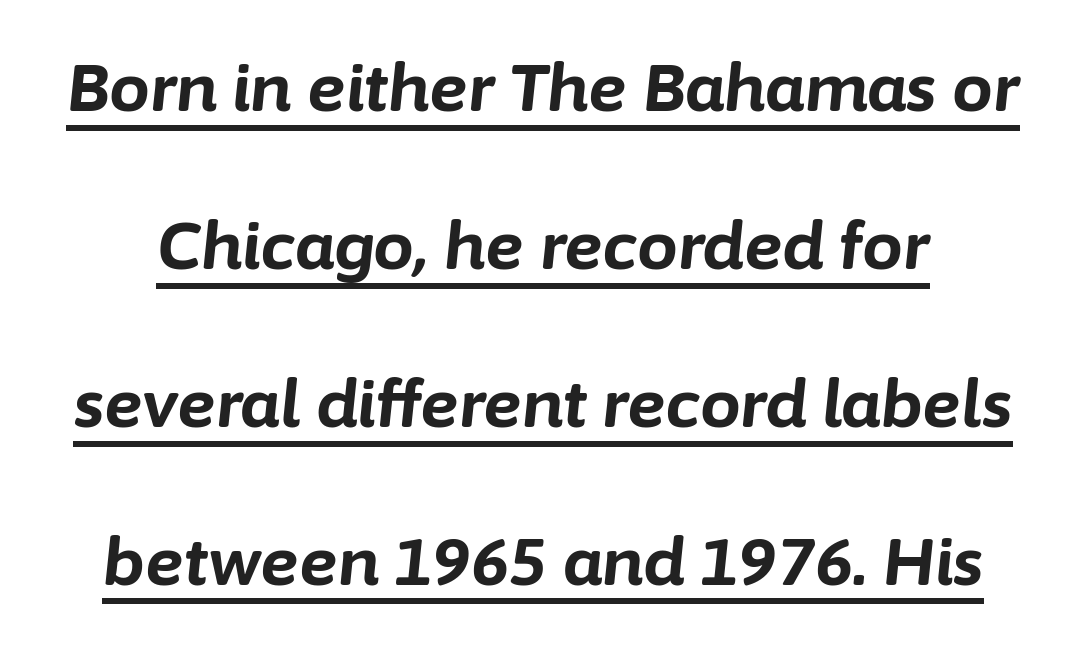
Every word sits above its own underline. Do the characters align in a grid? No, the font is proportional. Would a proofreader flag this as italicized? Yes. Compared with typical paragraphs, the rows here are farther apart. These lines keep a tight, regular rhythm from letter to letter. Typesetter's note: full bold, strokes at maximum text heaviness.
